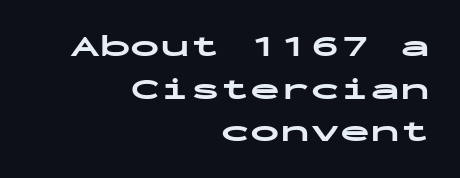
A typesetter would label this face a sans. Leading: standard. Is there any slant? The stems are plumb. How are the letters spaced? Ordinarily, with no added tracking.
